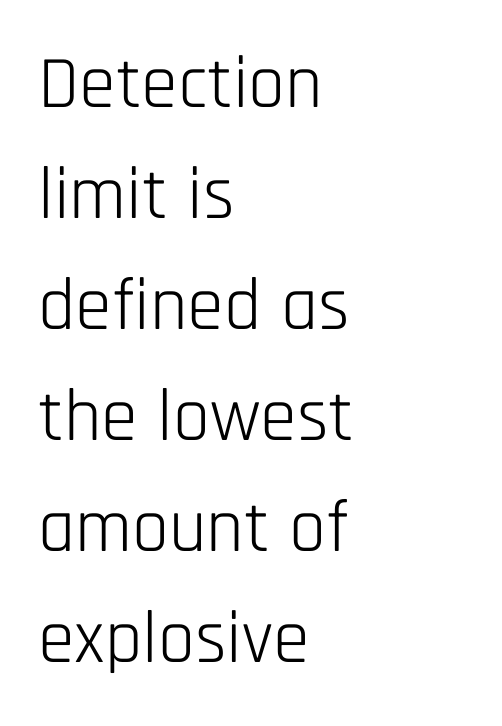
The image shows 74 px light, condensed sans-serif type, upright; set left-aligned, normal line spacing (1.5x), normal letter spacing, not underlined; low stroke contrast and a large x-height.
